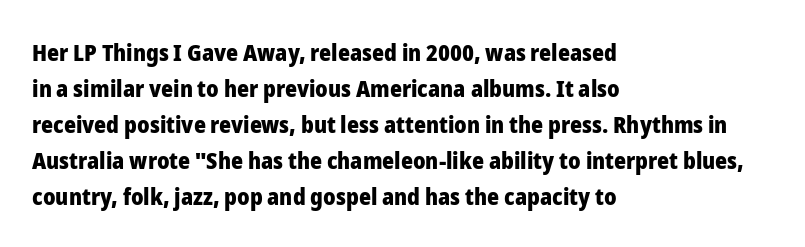
Notice how descenders clear the ascenders below comfortably — that's standard leading. The sample has been set heavy, in full bold. Italic? Not at all — the glyphs are vertical. A bare baseline throughout the passage. The rag falls on the right side of this text block. Inter-character spacing is left at the font's built-in metrics.
